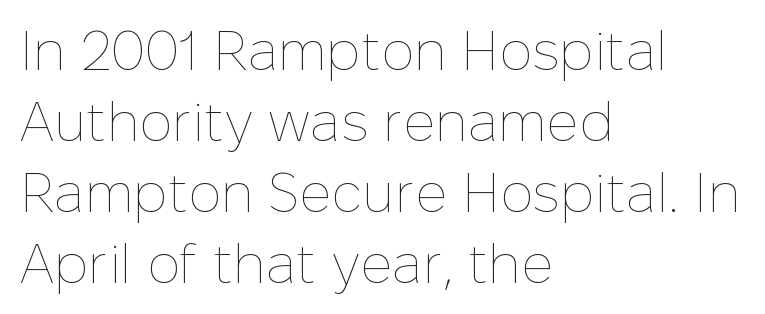
Observe the ordinary spacing: letters are neighbours, not strangers. A typesetter would call this leading conventional body-copy spacing. One-word summary of the alignment: left. These lines were composed using upright roman letters.
